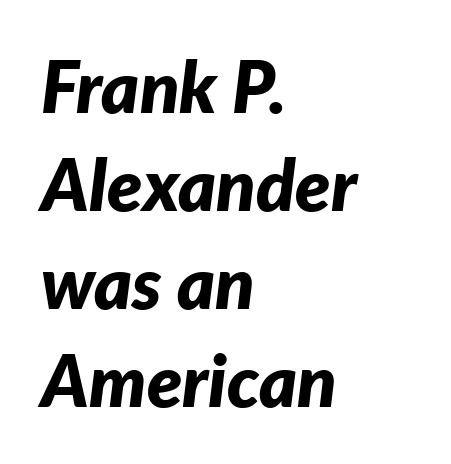
A typesetter would call this leading conventional body-copy spacing. Do the characters align in a grid? No, the font is proportional. Does the lettering tilt? It does — this is italic. Compared with an ordinary text face, these strokes are far heavier — a full bold. The line texture is even and compact thanks to regular tracking. Bare-footed words on every line.
